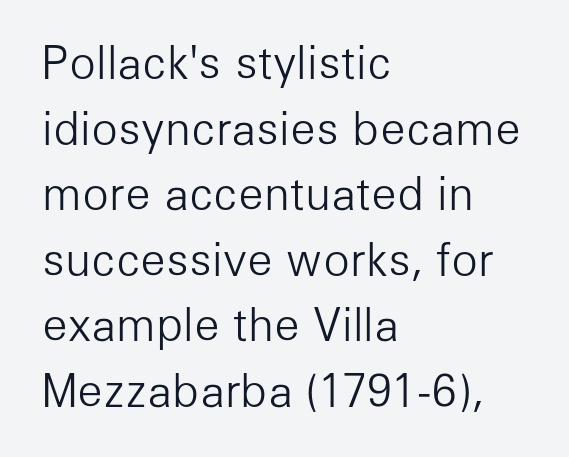
{"serif": "no", "italic": "no", "bold": "no", "weight": "light", "width": "normal", "stroke_contrast": "low", "x_height": "medium", "monospaced": "no", "underline": "no", "align": "left", "line_spacing": "normal", "line_spacing_ratio": 1.49, "letter_spacing": "normal", "letter_spacing_em": 0.0, "glyph_px": 44}
